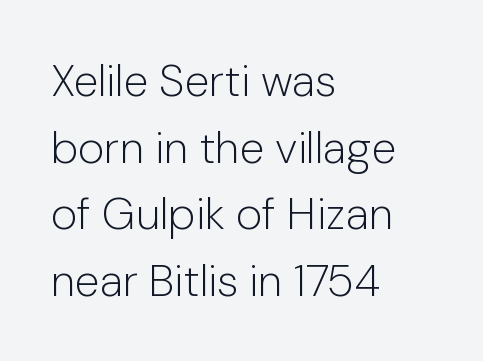
Short and long lines alike share a common starting point at left. The face looks like a standard text weight, possibly lighter. The lines sit at an ordinary, default distance from one another. Looks like regular typesetting: each glyph gets only the width it needs. Students, note that the glyphs here touch the page at normal intervals.
